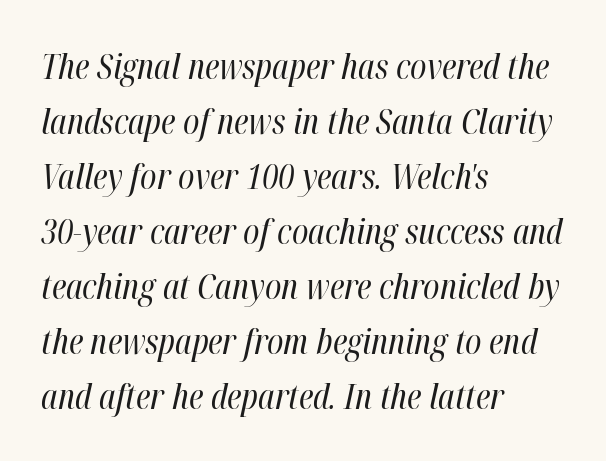
{"italic": "yes", "lean": "right", "slant_degrees": 12, "bold": "no", "weight": "regular", "width": "condensed", "stroke_contrast": "high", "x_height": "medium", "monospaced": "no", "underline": "no", "align": "left", "line_spacing": "normal", "line_spacing_ratio": 1.57, "letter_spacing": "normal", "letter_spacing_em": 0.0, "glyph_px": 35}
